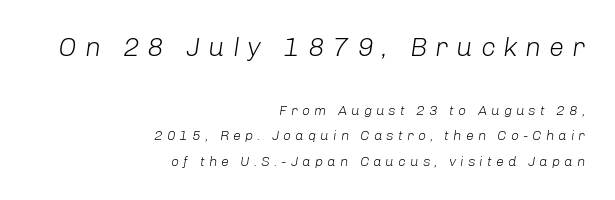
{"italic": "yes", "lean": "right", "slant_degrees": 8, "bold": "no", "underline": "no", "align": "right", "line_spacing_ratio": 1.82, "letter_spacing": "wide", "letter_spacing_em": 0.29, "larger_block": "first", "size_ratio": 1.93, "glyph_px": 27}
